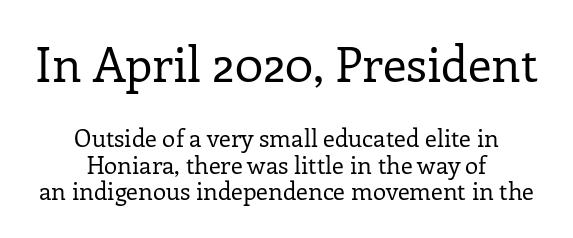
The image shows 48 px regular-weight serif type, upright; set centered, tight line spacing (1.1x), normal letter spacing, not underlined; the first (top) block is 2.0x larger; low stroke contrast and a medium x-height.
